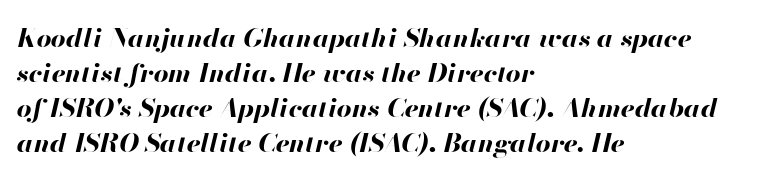
Q: Is the text bold? A: Yes.
Q: Is the text italic (slanted)? A: Yes, it leans right by about 13 degrees.
Q: Is the text underlined? A: No.
Q: How is the paragraph aligned? A: Left-aligned.
Q: Is the spacing between letters normal or unusually wide? A: Normal.
Q: Is the spacing between lines tight, normal or loose? A: Normal.
